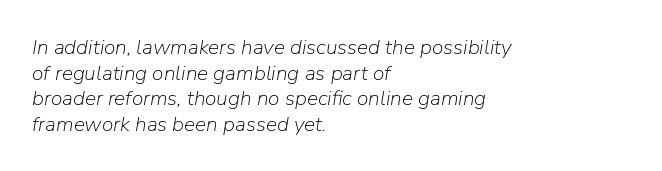
The image shows 21 px text type, italic (leaning right); set left-aligned, line spacing 1.22x, normal letter spacing, not underlined.
